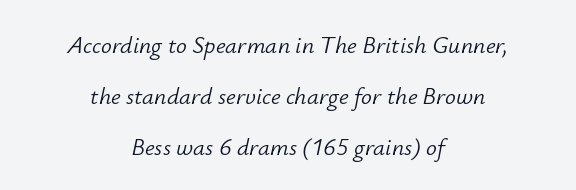
Q: Is the text bold? A: No.
Q: Is the text italic (slanted)? A: Yes, it leans right by about 12 degrees.
Q: Is the text underlined? A: No.
Q: How is the paragraph aligned? A: Centered.
Q: Is the spacing between letters normal or unusually wide? A: Normal.
Q: Is the spacing between lines tight, normal or loose? A: Loose.
